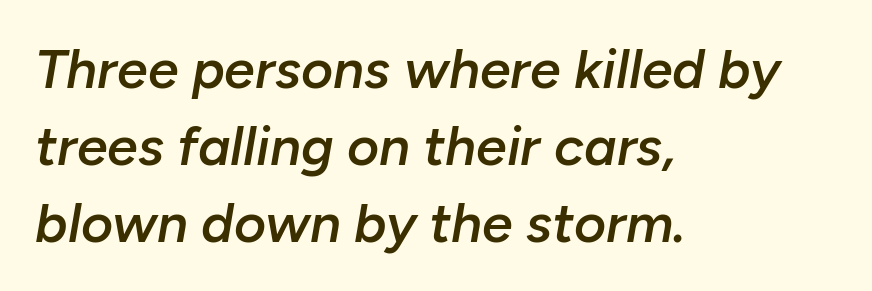
{"italic": "yes", "lean": "right", "slant_degrees": 10, "bold": "semi", "weight": "semibold", "width": "normal", "stroke_contrast": "low", "x_height": "medium", "monospaced": "no", "underline": "no", "align": "left", "line_spacing": "normal", "line_spacing_ratio": 1.4, "letter_spacing": "normal", "letter_spacing_em": 0.0, "glyph_px": 55}
